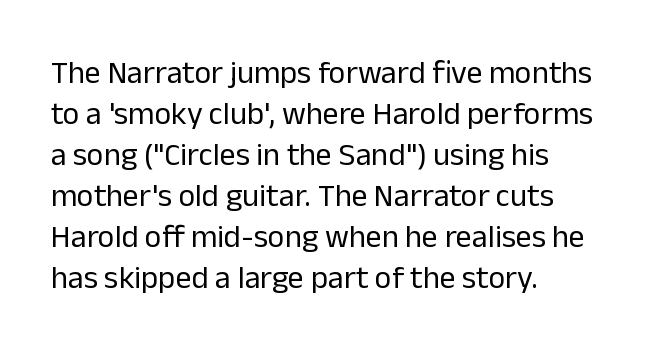
The image shows 32 px regular-weight sans-serif type, upright; set left-aligned, normal line spacing (1.28x), normal letter spacing, not underlined; low stroke contrast and a medium x-height.
